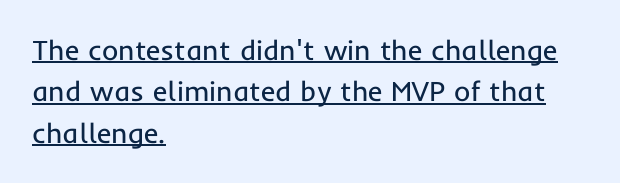
Q: Is the text bold? A: No.
Q: Is the text italic (slanted)? A: No, it is upright.
Q: Is the typeface a serif or a sans-serif typeface? A: Sans-serif.
Q: Is the text underlined? A: Yes.
Q: How is the paragraph aligned? A: Left-aligned.
Q: Is the spacing between letters normal or unusually wide? A: Normal.
Q: Is the spacing between lines tight, normal or loose? A: Normal.
Q: Width (condensed, normal, or wide)? A: Normal.
Q: Stroke contrast? A: Low.
Q: x-height? A: Medium.
Q: Monospaced? A: No.
